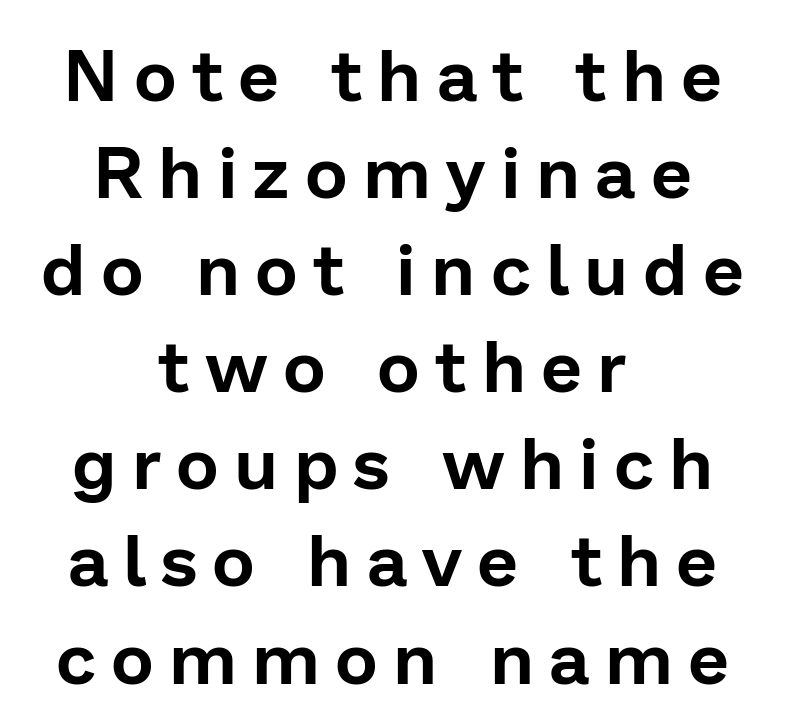
Is this a fixed-width face? No — the glyphs have proportional, varying widths. Type style note: lacks serifs. Posture: straight, roman, zero tilt. Interline gaps are of average width in this sample. Neither beginnings nor endings align; midpoints do.
